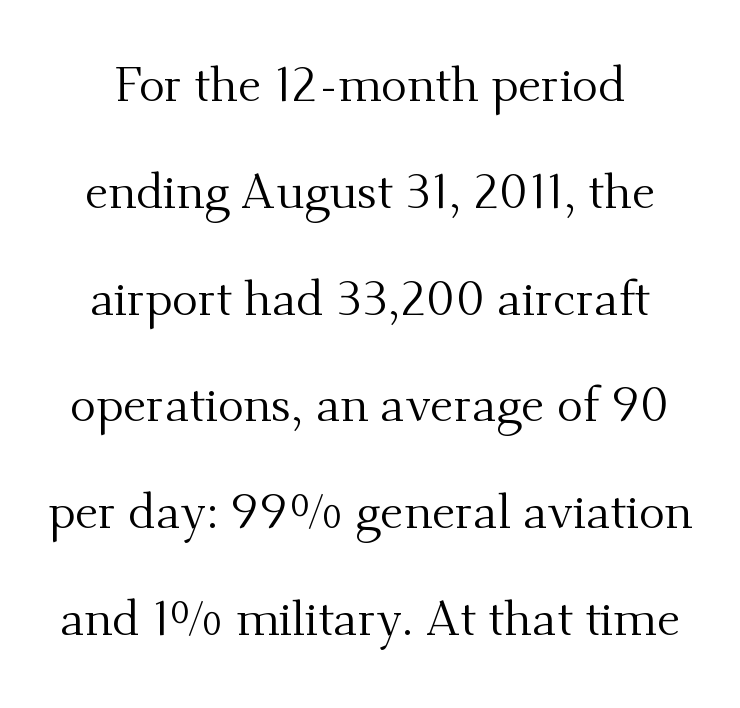
The image shows 49 px regular-weight serif type, upright; set loose line spacing (2.18x), normal letter spacing, not underlined; medium stroke contrast and a small x-height.
